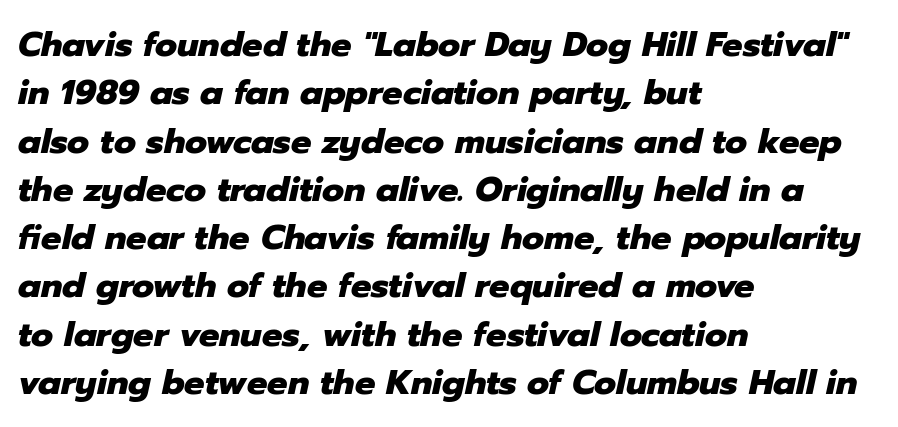
Q: Is the text bold? A: Yes.
Q: Is the text italic (slanted)? A: Yes, it leans right by about 12 degrees.
Q: Is the text underlined? A: No.
Q: How is the paragraph aligned? A: Left-aligned.
Q: Is the spacing between letters normal or unusually wide? A: Normal.
Q: Is the spacing between lines tight, normal or loose? A: Normal.
Q: Width (condensed, normal, or wide)? A: Normal.
Q: Stroke contrast? A: Low.
Q: x-height? A: Medium.
Q: Monospaced? A: No.
